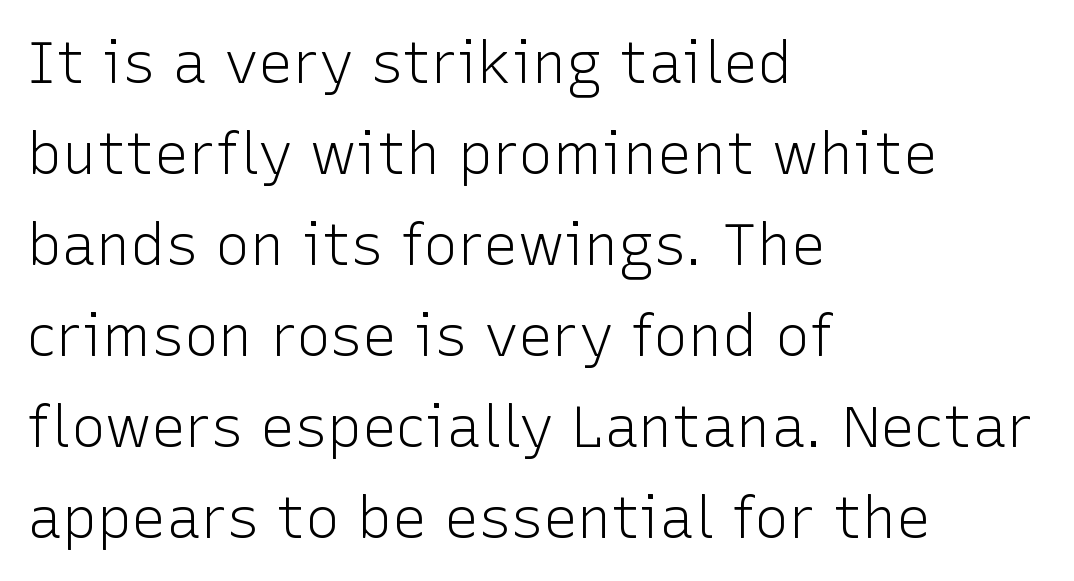
The image shows 58 px light sans-serif type, upright; set left-aligned, normal line spacing (1.57x), normal letter spacing, not underlined; low stroke contrast and a medium x-height.
